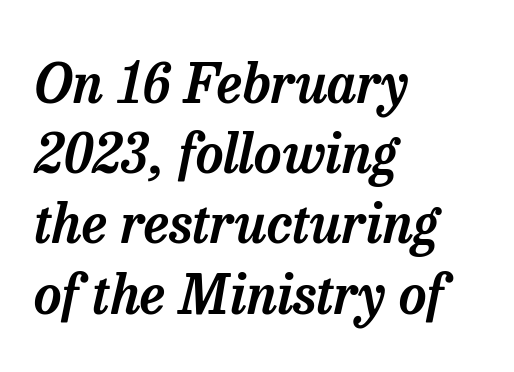
Q: Is the text italic (slanted)? A: Yes, it leans right by about 13 degrees.
Q: Is the typeface a serif or a sans-serif typeface? A: Serif.
Q: Is the text underlined? A: No.
Q: How is the paragraph aligned? A: Left-aligned.
Q: Is the spacing between letters normal or unusually wide? A: Normal.
Q: Is the spacing between lines tight, normal or loose? A: Normal.
Q: Width (condensed, normal, or wide)? A: Normal.
Q: Stroke contrast? A: Low.
Q: x-height? A: Medium.
Q: Monospaced? A: No.
